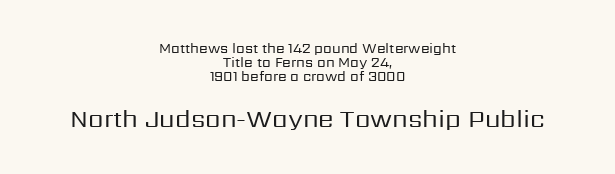
{"italic": "no", "bold": "no", "underline": "no", "align": "center", "line_spacing": "tight", "line_spacing_ratio": 0.99, "letter_spacing": "normal", "letter_spacing_em": 0.0, "larger_block": "second", "size_ratio": 1.79, "glyph_px": 25}
